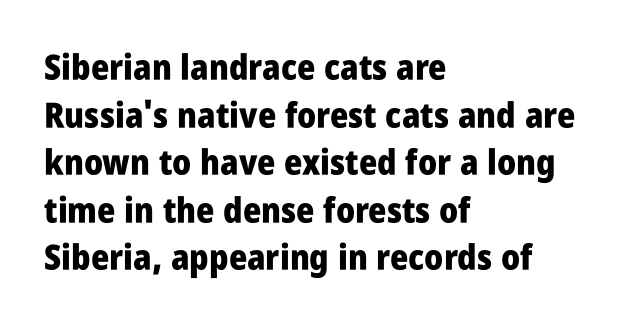
Nothing unusual about the tracking: characters are spaced as the font intends. The font's upright variant was chosen for this text. Interline gaps are of average width in this sample. Teacher's note: observe the even left margin — that is flush-left alignment.
